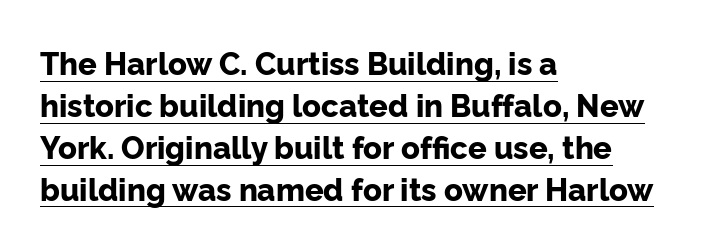
{"serif": "no", "italic": "no", "bold": "yes", "weight": "bold", "width": "normal", "stroke_contrast": "low", "x_height": "medium", "monospaced": "no", "underline": "yes", "align": "left", "line_spacing": "normal", "line_spacing_ratio": 1.35, "letter_spacing": "normal", "letter_spacing_em": 0.0, "glyph_px": 31}
